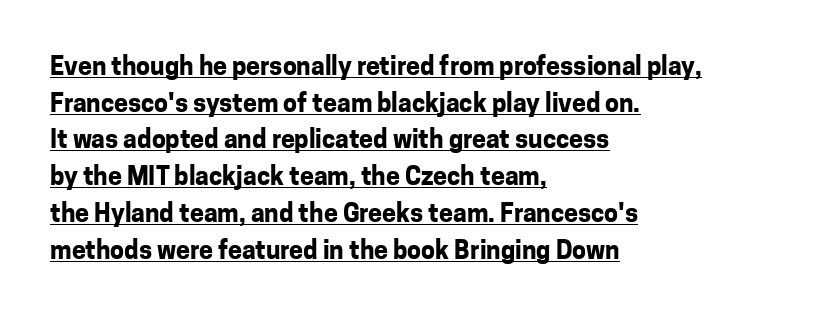
Q: Is the text bold? A: Yes.
Q: Is the text italic (slanted)? A: No, it is upright.
Q: Is the text underlined? A: Yes.
Q: How is the paragraph aligned? A: Left-aligned.
Q: Is the spacing between letters normal or unusually wide? A: Normal.
Q: Is the spacing between lines tight, normal or loose? A: Normal.
